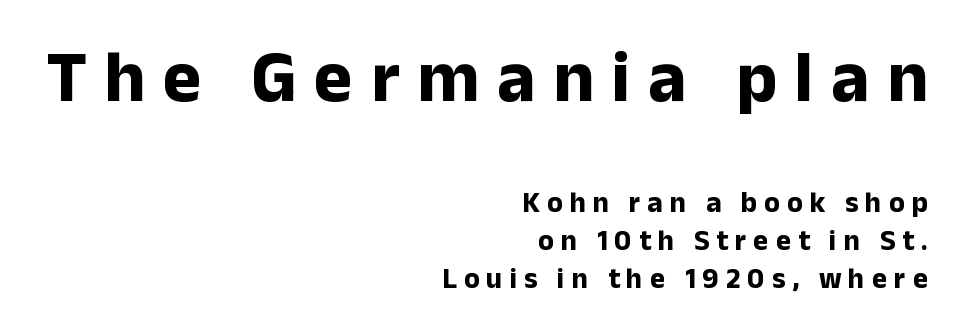
{"serif": "no", "italic": "no", "bold": "yes", "weight": "bold", "width": "normal", "stroke_contrast": "low", "x_height": "medium", "monospaced": "no", "underline": "no", "align": "right", "line_spacing": "normal", "line_spacing_ratio": 1.32, "letter_spacing": "wide", "letter_spacing_em": 0.24, "larger_block": "first", "size_ratio": 2.52, "glyph_px": 73}
